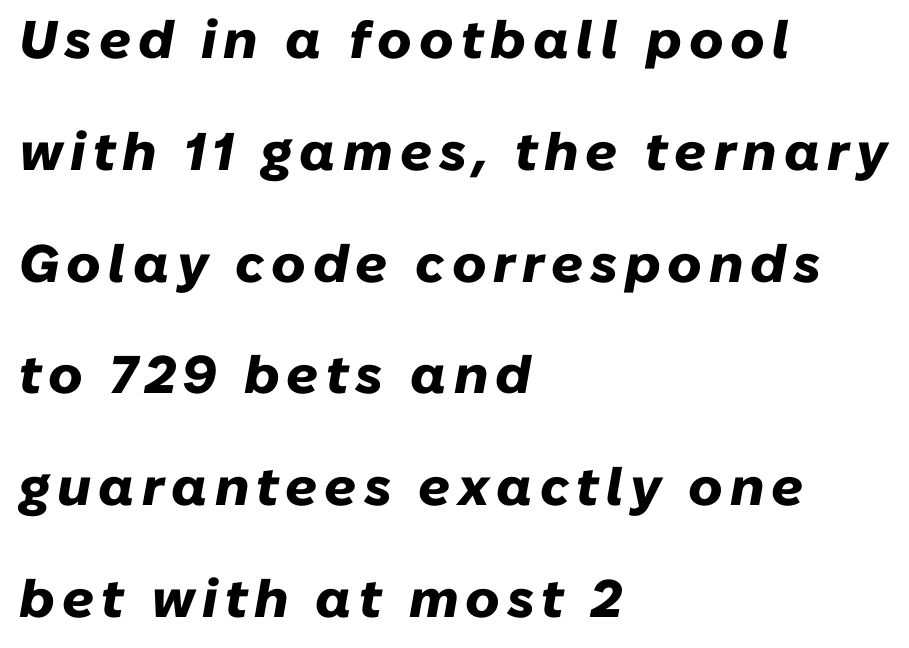
Notice how the passage keeps a crisp vertical edge on the left only. Compared with typical paragraphs, the rows here are farther apart. The strip under each line holds only bare page. Look at the stroke-to-counter ratio: heavy, a bold. Observe the lean: these are italic letterforms. The passage shown is typed in a proportional face where columns would drift.
